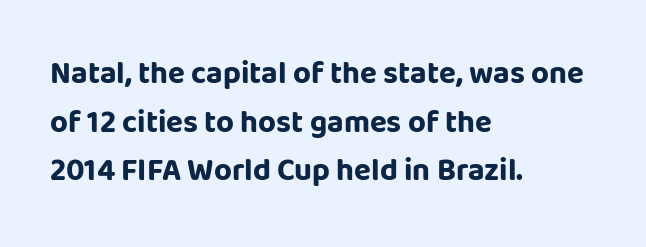
{"serif": "no", "italic": "no", "bold": "yes", "weight": "bold", "width": "normal", "stroke_contrast": "low", "x_height": "large", "monospaced": "no", "underline": "no", "align": "left", "line_spacing": "normal", "line_spacing_ratio": 1.57, "letter_spacing": "normal", "letter_spacing_em": 0.0, "glyph_px": 31}
